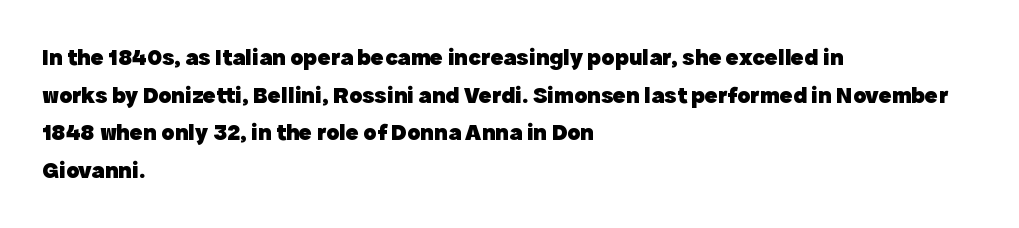
Heavy, bold letterforms. Quick note: underline off. The space between consecutive lines is moderate. This is roman type, the default non-slanted kind. The compositor pushed each line to the left boundary.
